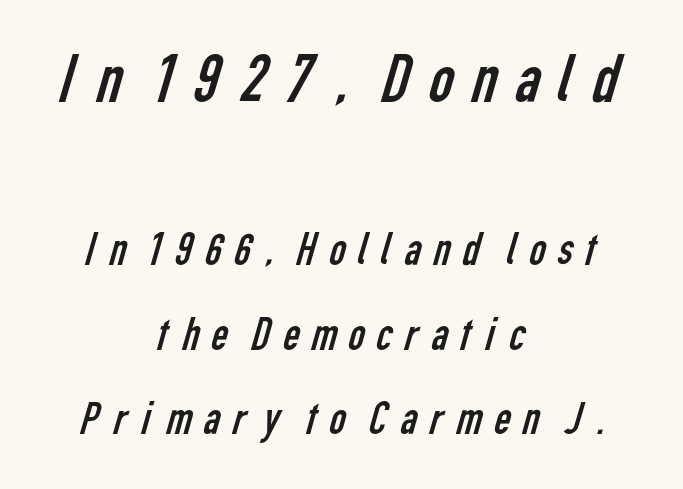
Stem width sits at or under what a default text font uses. Varying glyph widths throughout — classic text-font behaviour. Short and long lines alike share a common midpoint. Only glyphs here, with clear space below each row.
